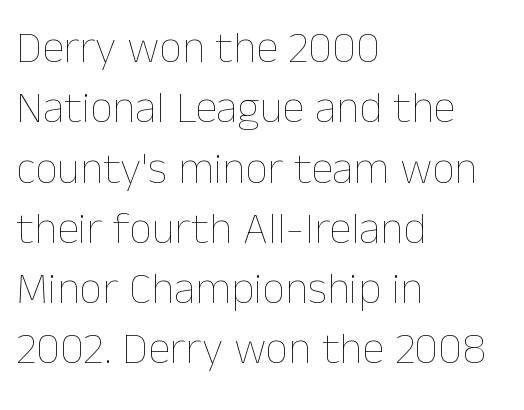
One glance says typical: line gaps are just what's usual. These glyphs show unthickened strokes, regular width or finer. Decoration check: the copy has no underline. Letter spacing: default. Style check: upright. Do the characters align in a grid? No, the font is proportional.
